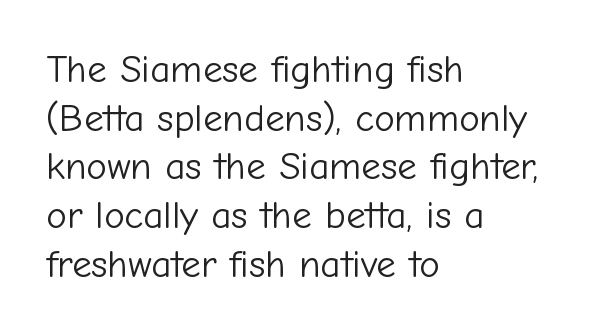
Q: Is the text bold? A: No.
Q: Is the text italic (slanted)? A: No, it is upright.
Q: Is the typeface a serif or a sans-serif typeface? A: Sans-serif.
Q: Is the text underlined? A: No.
Q: How is the paragraph aligned? A: Left-aligned.
Q: Is the spacing between letters normal or unusually wide? A: Normal.
Q: Is the spacing between lines tight, normal or loose? A: Normal.
Q: Width (condensed, normal, or wide)? A: Normal.
Q: Stroke contrast? A: Low.
Q: x-height? A: Medium.
Q: Monospaced? A: No.
